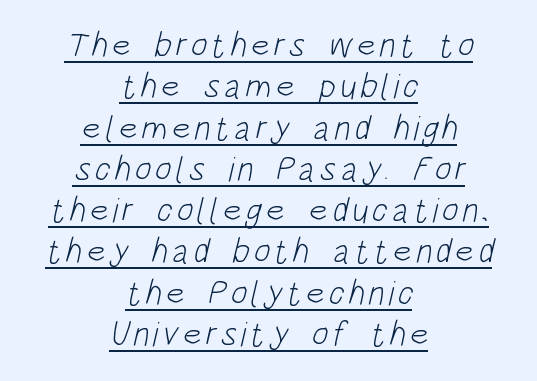
The image shows 35 px light, condensed sans-serif type; set centered, line spacing 1.18x, underlined; low stroke contrast and a large x-height.
